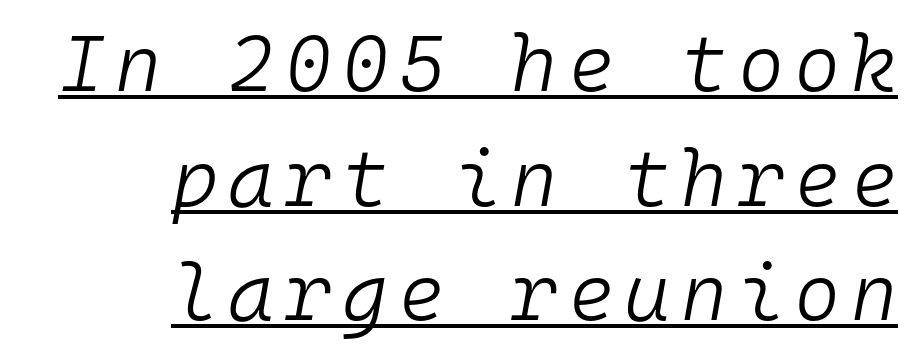
{"italic": "yes", "lean": "right", "slant_degrees": 10, "bold": "no", "weight": "light", "width": "normal", "stroke_contrast": "low", "x_height": "medium", "monospaced": "yes", "underline": "yes", "align": "right", "line_spacing": "normal", "line_spacing_ratio": 1.45, "glyph_px": 79}
